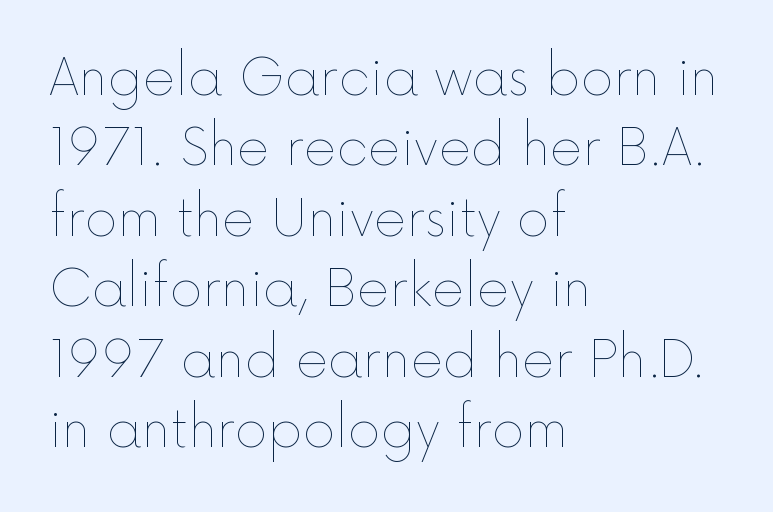
Q: Is the text bold? A: No.
Q: Is the text italic (slanted)? A: No, it is upright.
Q: Is the text underlined? A: No.
Q: How is the paragraph aligned? A: Left-aligned.
Q: Is the spacing between letters normal or unusually wide? A: Normal.
Q: Is the spacing between lines tight, normal or loose? A: Normal.
Q: Width (condensed, normal, or wide)? A: Normal.
Q: x-height? A: Medium.
Q: Monospaced? A: No.
